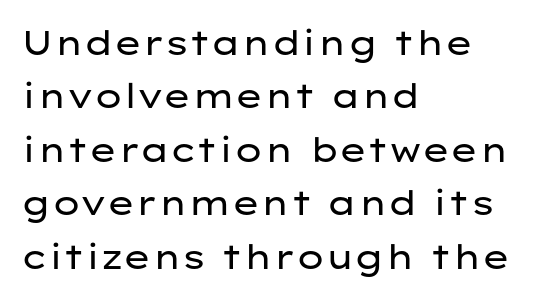
The image shows 34 px regular-weight, wide sans-serif type, upright; set left-aligned, normal line spacing (1.57x), normal letter spacing, not underlined; low stroke contrast and a medium x-height.
